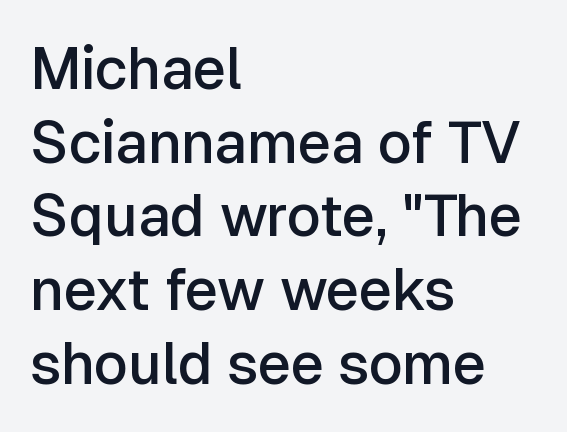
Q: Is the text bold? A: Semi-bold.
Q: Is the text italic (slanted)? A: No, it is upright.
Q: Is the typeface a serif or a sans-serif typeface? A: Sans-serif.
Q: Is the text underlined? A: No.
Q: How is the paragraph aligned? A: Left-aligned.
Q: Is the spacing between letters normal or unusually wide? A: Normal.
Q: Is the spacing between lines tight, normal or loose? A: Normal.
Q: Width (condensed, normal, or wide)? A: Normal.
Q: Stroke contrast? A: Low.
Q: x-height? A: Medium.
Q: Monospaced? A: No.
